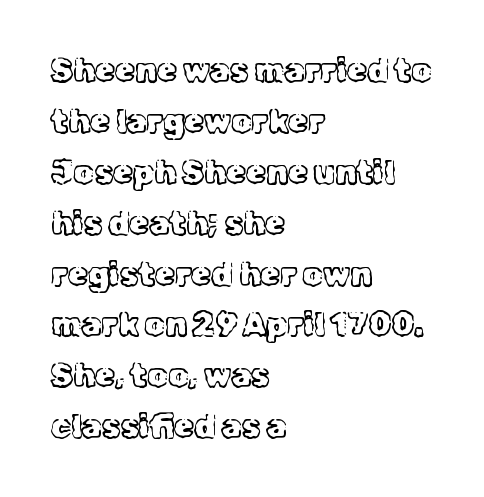
The image shows 32 px light serif type, upright; set left-aligned, normal line spacing (1.59x), normal letter spacing, not underlined; a medium x-height.
